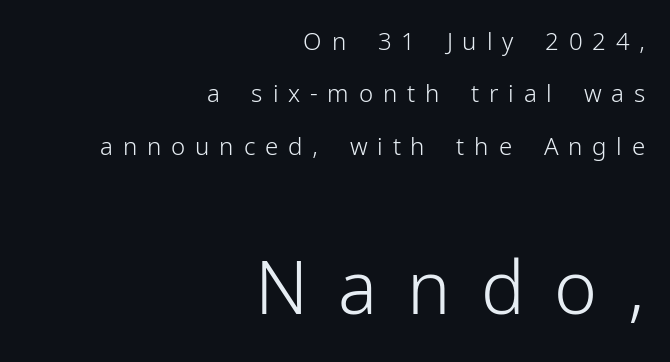
Inter-character spacing is expanded well beyond the font's built-in metrics. Right-aligned paragraph, ragged on the left. The face used here is proportionally spaced, like ordinary book or web type. The gap between lines stays unmarked. In this sample the second text group is rendered at the bigger scale.
